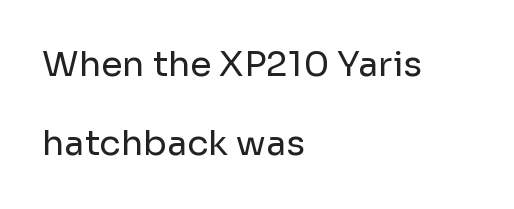
Baseline-to-baseline distance is far greater than the letter height. Compared with a typical body face, this is equally light or lighter still. Words float on clear page, feet unadorned. Think of a printed novel: that variable character pitch is what you see here. A typesetter would mark this as roman, not italic.
